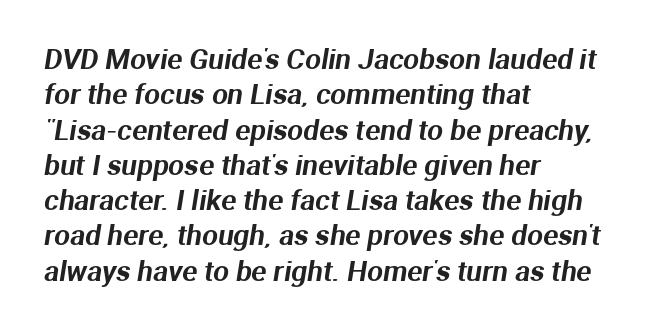
Here the designer chose a conventional face with non-uniform glyph widths. The rendering uses a moderate line-height, typical for paragraphs. Typographically, this falls in the sans-serif category. These lines are set flush left with a ragged right edge. The space beneath each line is pristine and unruled.
